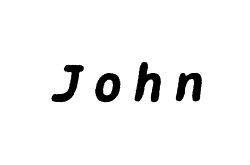
Is the letter spacing exaggerated? Yes — the characters are pushed far apart. The face used here is proportionally spaced, like ordinary book or web type. The passage shown is not underscored anywhere. If you drew a line through each stem, it would be angled.
